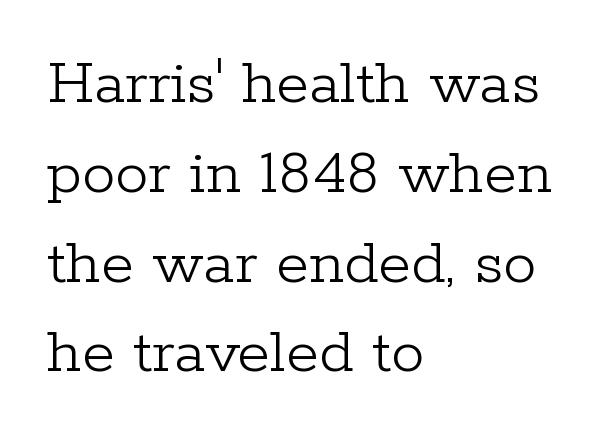
The image shows 67 px light serif type, upright; set left-aligned, normal line spacing (1.34x), normal letter spacing, not underlined; low stroke contrast and a medium x-height.
